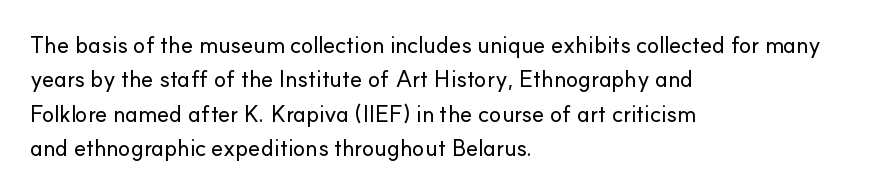
The image shows 23 px text type, upright; set left-aligned, normal line spacing (1.5x), normal letter spacing, not underlined.
